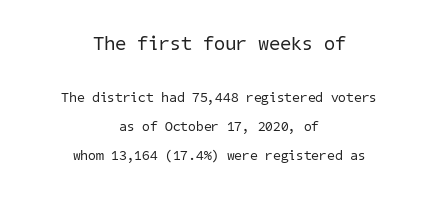
{"bold": "no", "underline": "no", "align": "center", "line_spacing": "loose", "line_spacing_ratio": 2.07, "letter_spacing": "normal", "letter_spacing_em": 0.0, "larger_block": "first", "size_ratio": 1.43, "glyph_px": 20}
